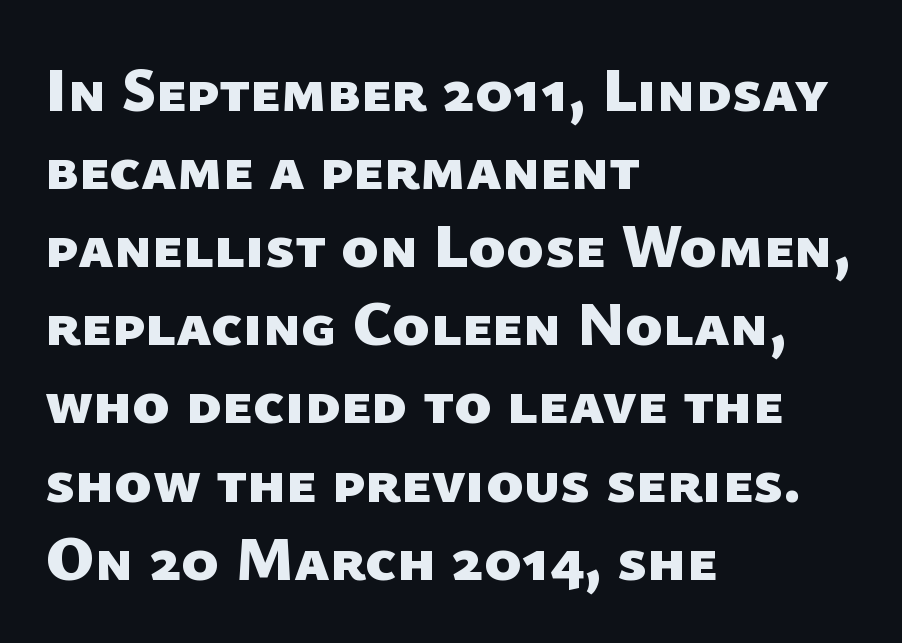
{"serif": "no", "bold": "yes", "weight": "heavy", "width": "normal", "stroke_contrast": "low", "x_height": "medium", "monospaced": "no", "underline": "no", "align": "left", "line_spacing": "normal", "line_spacing_ratio": 1.26, "letter_spacing": "normal", "letter_spacing_em": 0.0, "glyph_px": 62}
